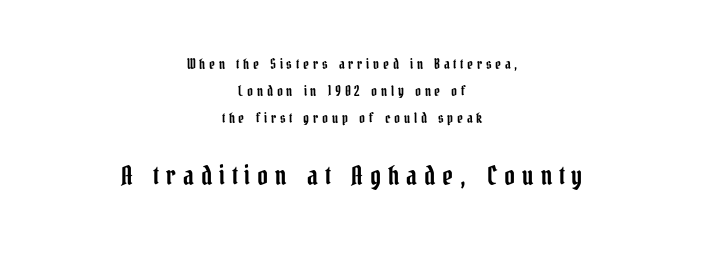
The image shows 26 px text type, upright; set centered, loose line spacing (1.94x), unusually wide letter spacing (+0.27 em), not underlined; the second (bottom) block is 1.86x larger.
